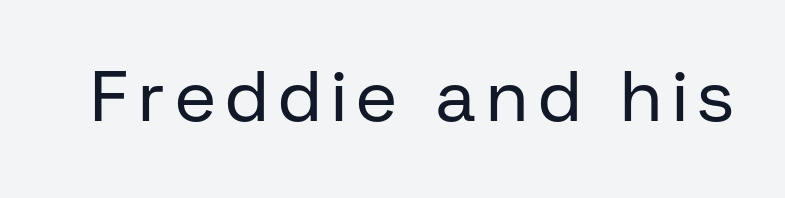
The typeface chosen for these lines omits serifs. A typesetter would call this proportional, since set widths differ per character. Ordinary non-slanted type is in use. Underline: absent.
